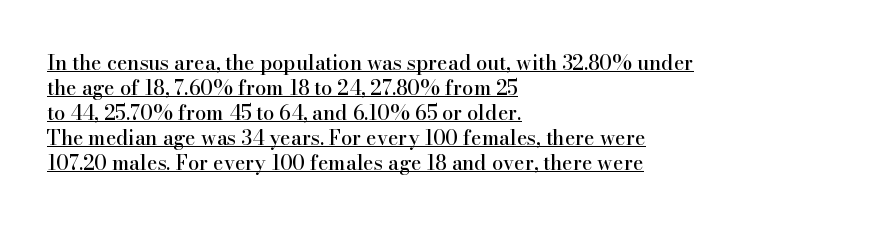
The image shows 20 px text type, upright; set left-aligned, normal line spacing (1.25x), normal letter spacing, underlined.
